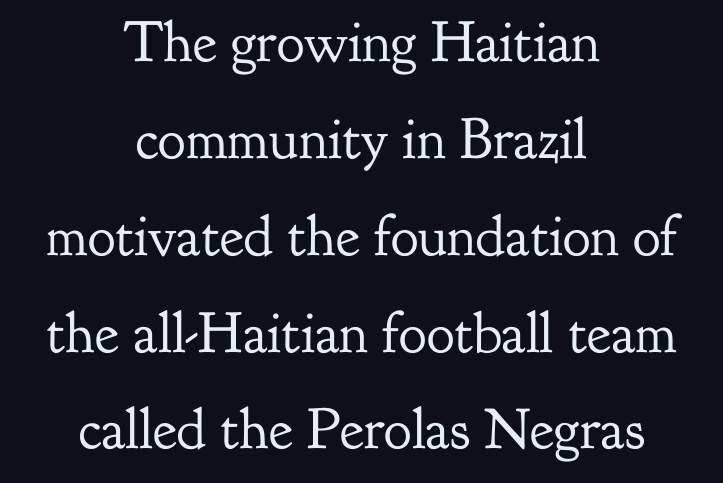
Q: Is the text bold? A: No.
Q: Is the text italic (slanted)? A: No, it is upright.
Q: Is the typeface a serif or a sans-serif typeface? A: Serif.
Q: Is the text underlined? A: No.
Q: How is the paragraph aligned? A: Centered.
Q: Is the spacing between letters normal or unusually wide? A: Normal.
Q: Is the spacing between lines tight, normal or loose? A: Normal.
Q: Width (condensed, normal, or wide)? A: Normal.
Q: Stroke contrast? A: Low.
Q: x-height? A: Small.
Q: Monospaced? A: No.
